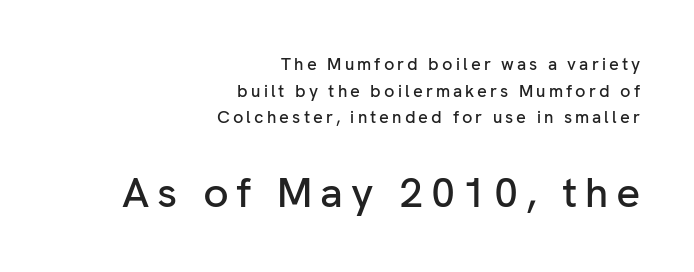
Are there feet on the stems? There aren't — it's a sans. Typeset ragged left — the right edge is the straight one. Block two is the big one; block one sits smaller above it. Vertical strokes here are truly vertical.
